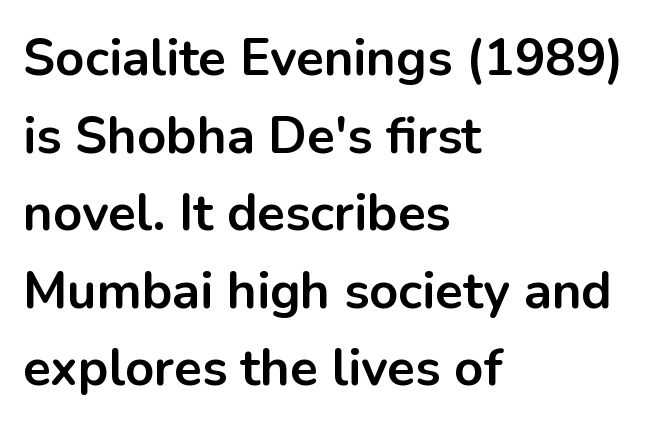
Q: Is the text bold? A: Yes.
Q: Is the text italic (slanted)? A: No, it is upright.
Q: Is the typeface a serif or a sans-serif typeface? A: Sans-serif.
Q: Is the text underlined? A: No.
Q: How is the paragraph aligned? A: Left-aligned.
Q: Is the spacing between letters normal or unusually wide? A: Normal.
Q: Is the spacing between lines tight, normal or loose? A: Normal.
Q: Width (condensed, normal, or wide)? A: Normal.
Q: Stroke contrast? A: Low.
Q: x-height? A: Medium.
Q: Monospaced? A: No.
